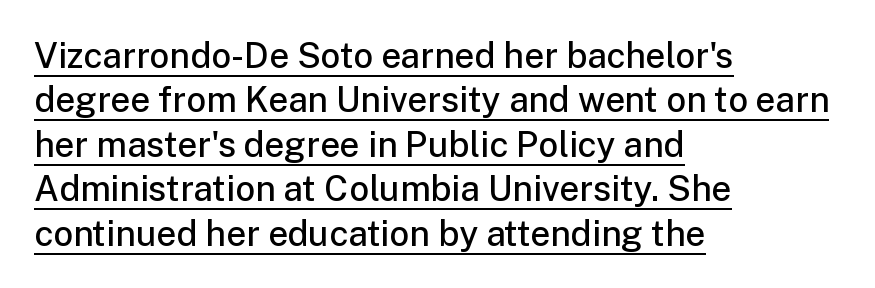
Q: Is the text bold? A: Semi-bold.
Q: Is the text italic (slanted)? A: No, it is upright.
Q: Is the typeface a serif or a sans-serif typeface? A: Sans-serif.
Q: Is the text underlined? A: Yes.
Q: How is the paragraph aligned? A: Left-aligned.
Q: Is the spacing between letters normal or unusually wide? A: Normal.
Q: Is the spacing between lines tight, normal or loose? A: Normal.
Q: Width (condensed, normal, or wide)? A: Normal.
Q: Stroke contrast? A: Low.
Q: x-height? A: Medium.
Q: Monospaced? A: No.
